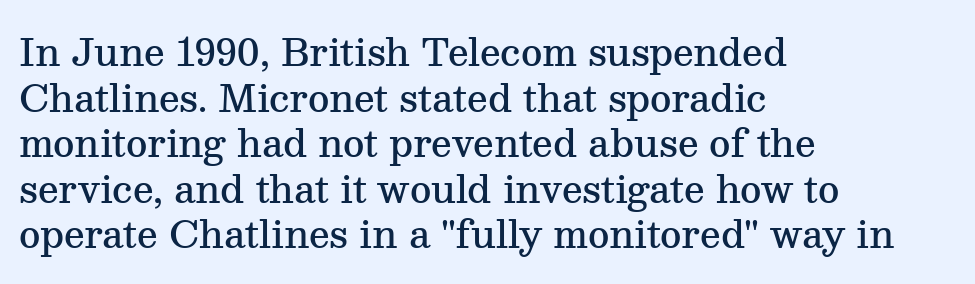
{"serif": "yes", "italic": "no", "bold": "semi", "weight": "semibold", "width": "normal", "stroke_contrast": "medium", "x_height": "medium", "monospaced": "no", "underline": "no", "align": "left", "line_spacing_ratio": 1.23, "letter_spacing": "normal", "letter_spacing_em": 0.0, "glyph_px": 37}
